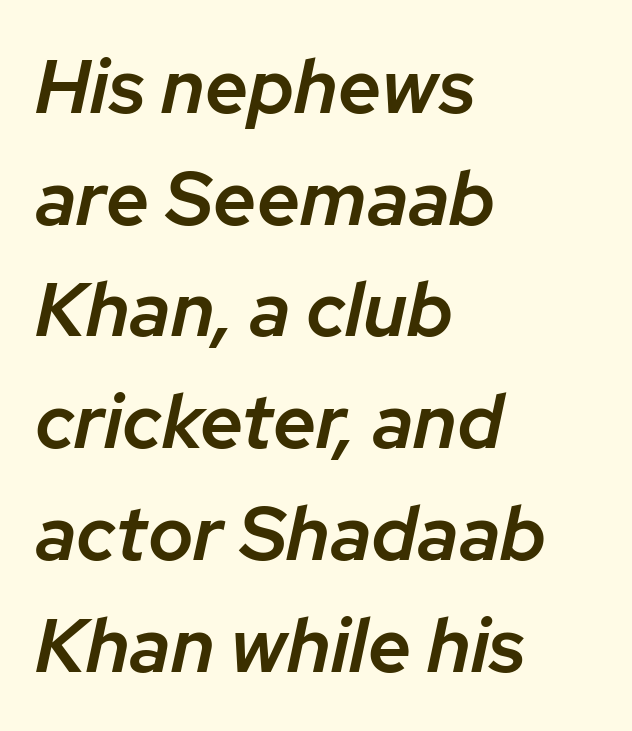
The image shows 76 px semibold type, italic (leaning right); set left-aligned, normal line spacing (1.47x), normal letter spacing, not underlined; low stroke contrast and a medium x-height.
